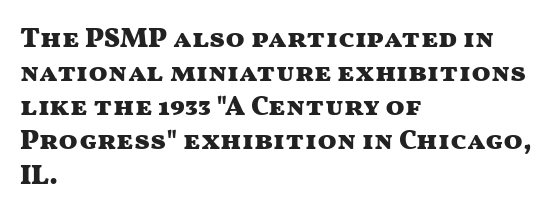
Descender tails drop into unmarked territory. The lettering stays uniformly vertical, giving the passage a roman look. What stands out about the letter spacing? Nothing — it is the standard amount. Caption: bold face, heavy strokes. Think of a printed novel: that variable character pitch is what you see here. Font category for this specimen: sans-serif.
